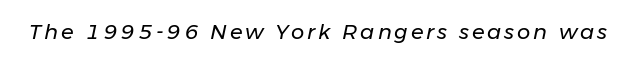
Designer's note — italics engaged. A light-to-regular cut is what we see here. The string is rendered with underlining switched off.
